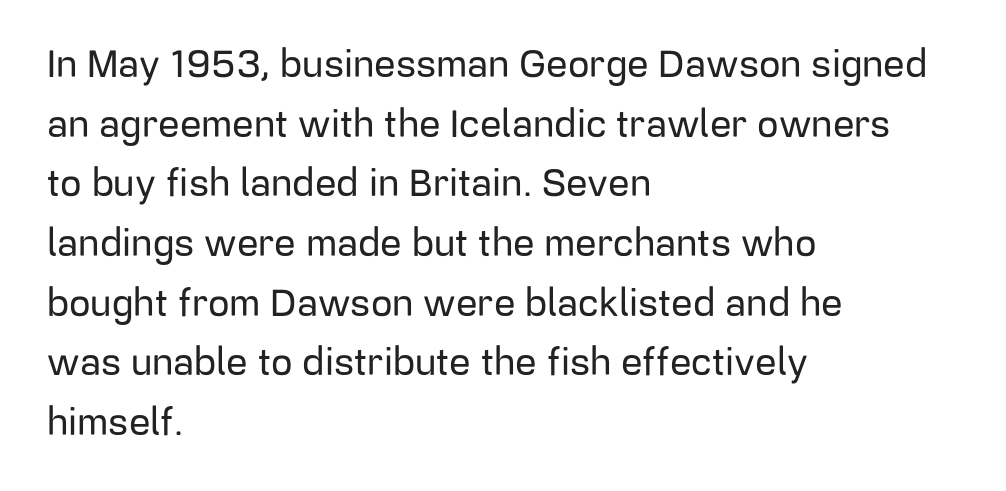
The image shows 38 px sans-serif type, upright; set left-aligned, normal line spacing (1.57x), normal letter spacing, not underlined; low stroke contrast and a medium x-height.
